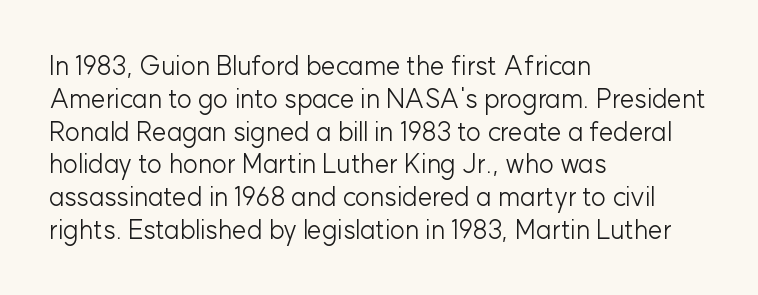
Check the space under the baseline: it is left empty. Posture: upright roman. Is the type heavy? It reads as light-to-regular instead. One-word summary of the alignment: left. The line-height multiplier appears to be the usual default.
